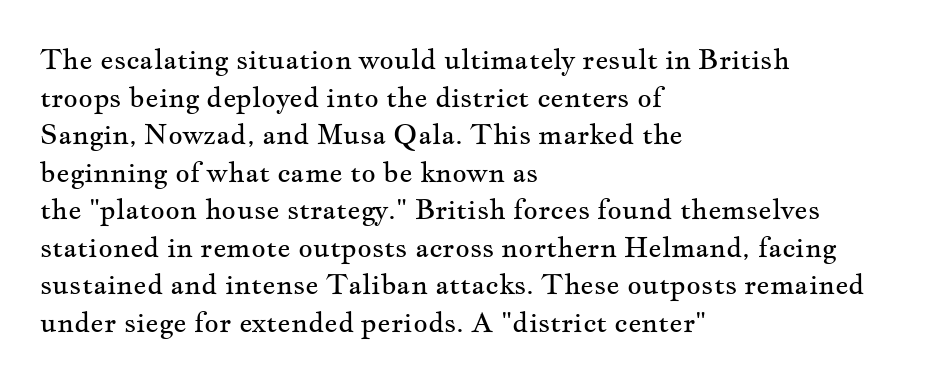
Proportional: the letters do not fall into vertical columns. A typesetter would mark this as roman, not italic. Stroke terminals: seriffed. How would I describe the line gaps? Plain and ordinary.
